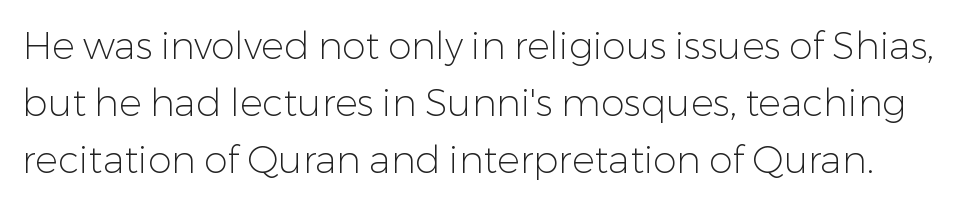
Q: Is the text bold? A: No.
Q: Is the text italic (slanted)? A: No, it is upright.
Q: Is the typeface a serif or a sans-serif typeface? A: Sans-serif.
Q: Is the text underlined? A: No.
Q: Is the spacing between letters normal or unusually wide? A: Normal.
Q: Is the spacing between lines tight, normal or loose? A: Normal.
Q: Width (condensed, normal, or wide)? A: Normal.
Q: Stroke contrast? A: Low.
Q: x-height? A: Medium.
Q: Monospaced? A: No.
